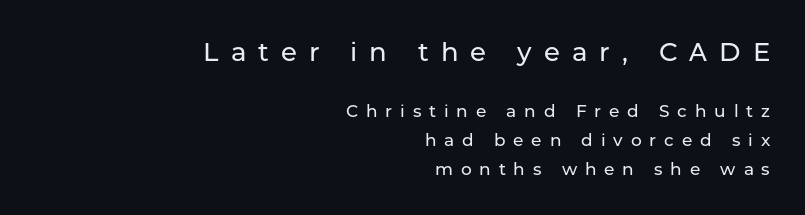
Size hierarchy here favors the leading block over the trailing one. Does the lettering tilt? It doesn't — this is upright. The specimen omits any rule beneath the text block's lines. The leading is moderate, giving the passage an even texture. The type is letterspaced generously, with wide tracking. Every row of glyphs terminates at an identical x-position on the right.
